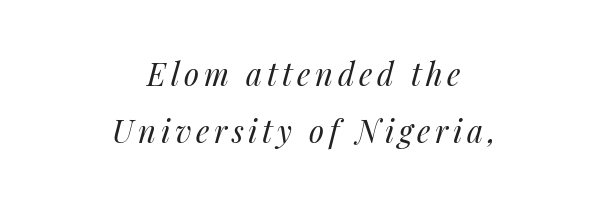
Q: Is the text bold? A: No.
Q: Is the text italic (slanted)? A: Yes, it leans right by about 14 degrees.
Q: Is the text underlined? A: No.
Q: How is the paragraph aligned? A: Centered.
Q: Width (condensed, normal, or wide)? A: Normal.
Q: Stroke contrast? A: Medium.
Q: x-height? A: Medium.
Q: Monospaced? A: No.
